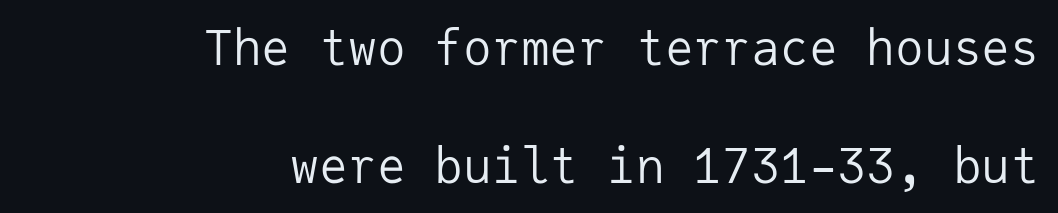
Posture: vertical. Each stroke keeps to a modest, everyday thickness or less. This sample has the even, mechanical cadence of fixed-width lettering. Check where the strokes stop: nothing finishes them off — pure sans. Descender tails drop into unmarked territory.
